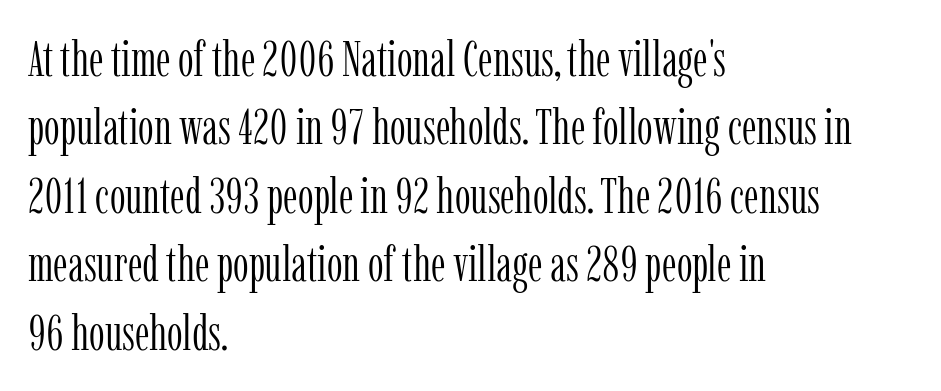
Q: Is the text bold? A: No.
Q: Is the text italic (slanted)? A: No, it is upright.
Q: Is the typeface a serif or a sans-serif typeface? A: Serif.
Q: Is the text underlined? A: No.
Q: How is the paragraph aligned? A: Left-aligned.
Q: Is the spacing between letters normal or unusually wide? A: Normal.
Q: Is the spacing between lines tight, normal or loose? A: Normal.
Q: Width (condensed, normal, or wide)? A: Condensed.
Q: Stroke contrast? A: Low.
Q: x-height? A: Medium.
Q: Monospaced? A: No.
